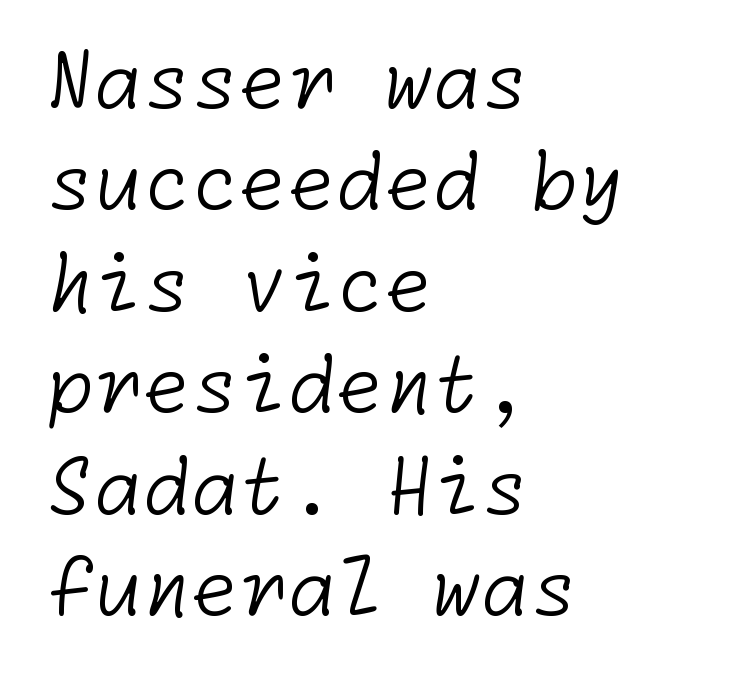
The image shows 78 px light sans-serif type; set left-aligned, normal line spacing (1.3x), normal letter spacing, not underlined; low stroke contrast and a medium x-height.
